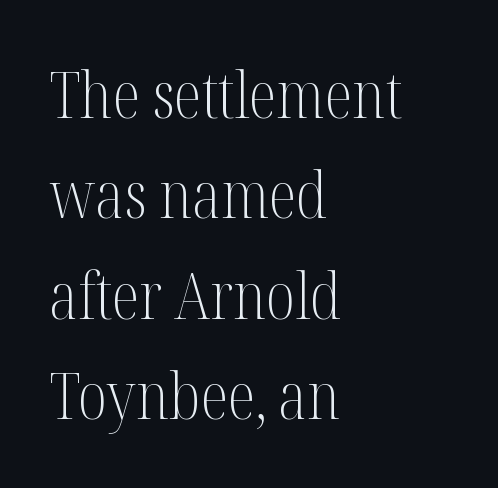
Spacing between characters is what you'd get straight out of the box. The line-height multiplier appears to be the usual default. Think standard paragraph weight, or any step lighter than that. Character widths vary here, with narrow letters taking less room than wide ones.
